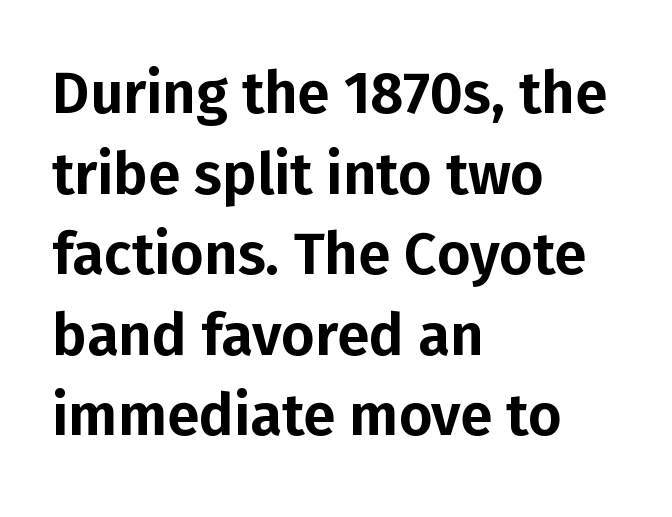
The image shows 58 px sans-serif type, upright; set left-aligned, normal line spacing (1.39x), normal letter spacing, not underlined; low stroke contrast and a medium x-height.
